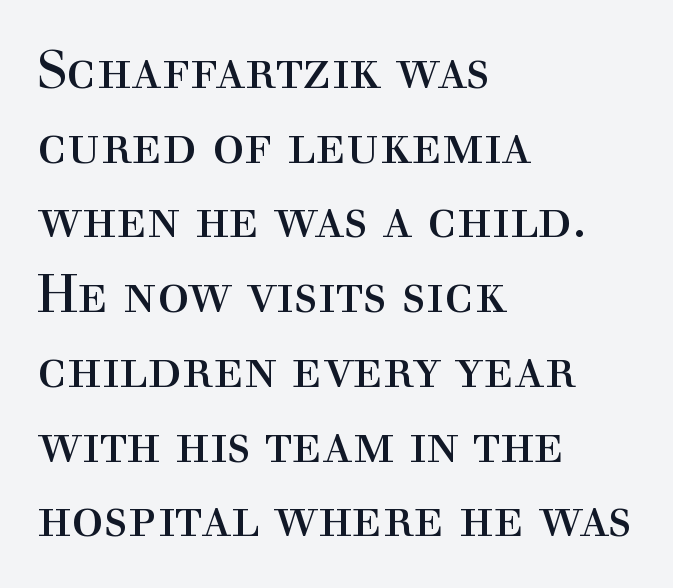
Q: Is the text bold? A: No.
Q: Is the text italic (slanted)? A: No, it is upright.
Q: Is the typeface a serif or a sans-serif typeface? A: Serif.
Q: Is the text underlined? A: No.
Q: How is the paragraph aligned? A: Left-aligned.
Q: Is the spacing between letters normal or unusually wide? A: Normal.
Q: Is the spacing between lines tight, normal or loose? A: Normal.
Q: Width (condensed, normal, or wide)? A: Normal.
Q: x-height? A: Medium.
Q: Monospaced? A: No.
